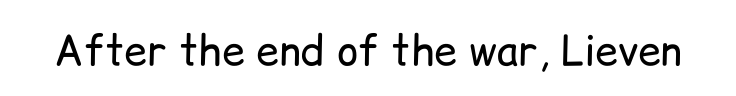
Q: Is the text bold? A: No.
Q: Is the text italic (slanted)? A: No, it is upright.
Q: Is the typeface a serif or a sans-serif typeface? A: Sans-serif.
Q: Is the text underlined? A: No.
Q: Is the spacing between letters normal or unusually wide? A: Normal.
Q: Width (condensed, normal, or wide)? A: Normal.
Q: Stroke contrast? A: Low.
Q: x-height? A: Medium.
Q: Monospaced? A: No.
